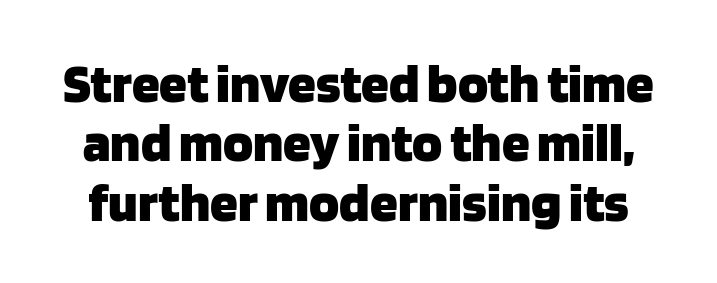
Q: Is the text bold? A: Yes.
Q: Is the text italic (slanted)? A: No, it is upright.
Q: Is the typeface a serif or a sans-serif typeface? A: Sans-serif.
Q: Is the text underlined? A: No.
Q: Is the spacing between letters normal or unusually wide? A: Normal.
Q: Is the spacing between lines tight, normal or loose? A: Tight.
Q: Width (condensed, normal, or wide)? A: Normal.
Q: Stroke contrast? A: Low.
Q: x-height? A: Large.
Q: Monospaced? A: No.
